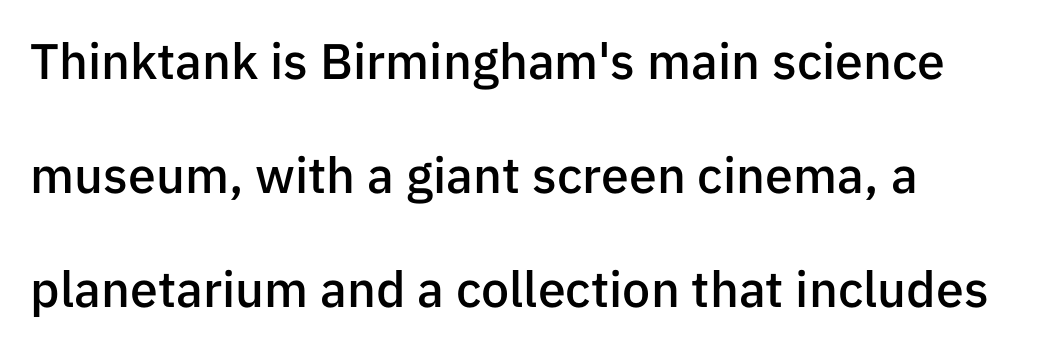
Q: Is the text bold? A: Semi-bold.
Q: Is the text italic (slanted)? A: No, it is upright.
Q: Is the typeface a serif or a sans-serif typeface? A: Sans-serif.
Q: Is the text underlined? A: No.
Q: Is the spacing between letters normal or unusually wide? A: Normal.
Q: Is the spacing between lines tight, normal or loose? A: Loose.
Q: Width (condensed, normal, or wide)? A: Normal.
Q: Stroke contrast? A: Low.
Q: x-height? A: Medium.
Q: Monospaced? A: No.
